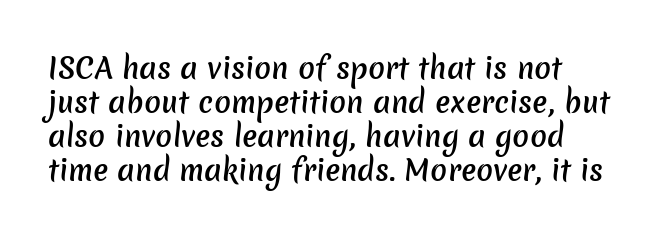
Nothing unusual about the tracking: characters are spaced as the font intends. Strokes here are thickened, but only to semibold level. Do the characters align in a grid? No, the font is proportional. A bare baseline throughout the passage. Type style note: lacks serifs.
